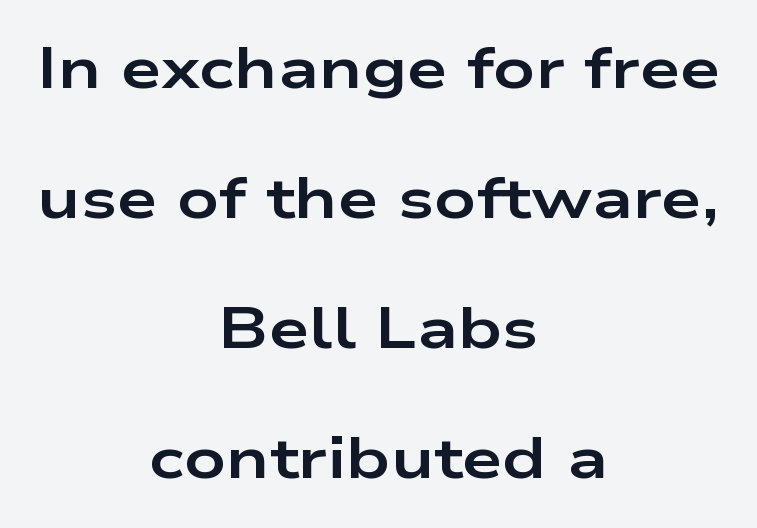
Think of a printed novel: that variable character pitch is what you see here. Casual observation: everything's sitting right in the middle. Nothing unusual about the tracking: characters are spaced as the font intends. This sample trades compactness for vertical openness between lines. Just letters on the line, the space beneath them empty. When letters stand straight like this, we call the style roman or upright.
